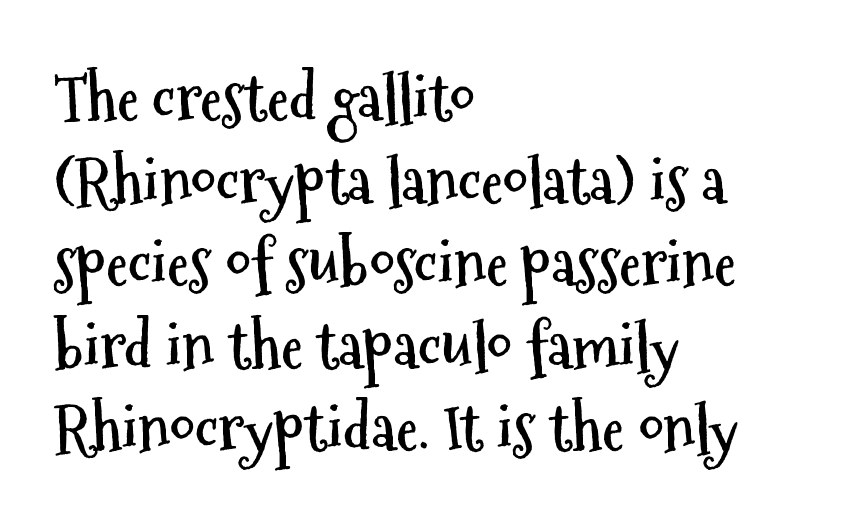
{"serif": "no", "italic": "no", "bold": "yes", "weight": "semibold", "width": "condensed", "stroke_contrast": "medium", "x_height": "medium", "monospaced": "no", "underline": "no", "align": "left", "line_spacing": "normal", "line_spacing_ratio": 1.31, "letter_spacing": "normal", "letter_spacing_em": 0.0, "glyph_px": 63}
